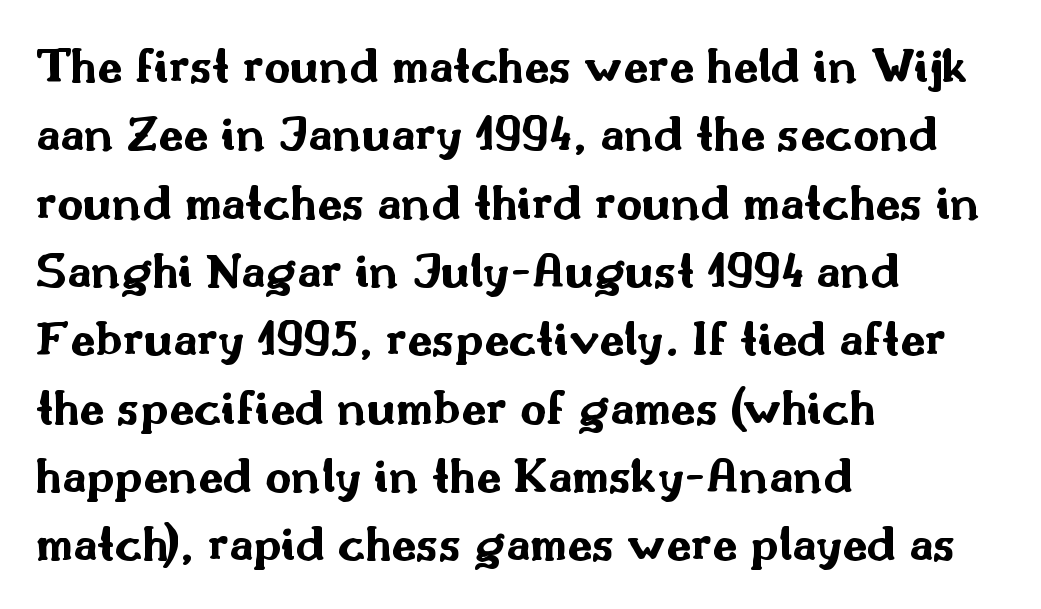
{"serif": "no", "italic": "no", "bold": "yes", "weight": "bold", "width": "wide", "stroke_contrast": "medium", "x_height": "small", "monospaced": "no", "underline": "no", "align": "left", "line_spacing": "normal", "line_spacing_ratio": 1.34, "letter_spacing": "normal", "letter_spacing_em": 0.0, "glyph_px": 51}
